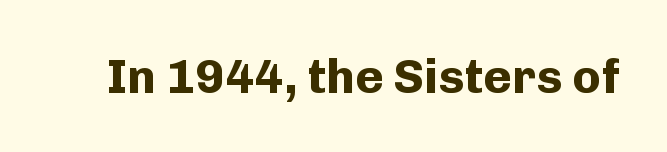
Q: Is the text bold? A: Yes.
Q: Is the text italic (slanted)? A: No, it is upright.
Q: Is the typeface a serif or a sans-serif typeface? A: Sans-serif.
Q: Is the text underlined? A: No.
Q: Is the spacing between letters normal or unusually wide? A: Normal.
Q: Width (condensed, normal, or wide)? A: Normal.
Q: Stroke contrast? A: Low.
Q: x-height? A: Medium.
Q: Monospaced? A: No.
